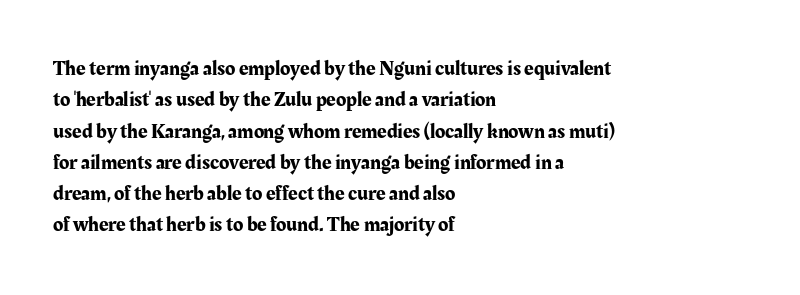
The compositor pushed each line to the left boundary. The designer left line spacing at the default. The rendering keeps characters at their native spacing. No italicization has been applied; the sample stays upright. Clear beneath every line of the passage.
